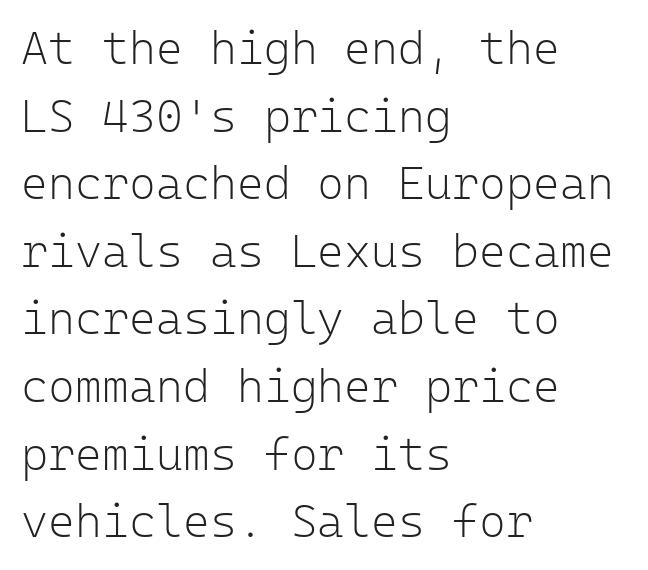
{"serif": "no", "italic": "no", "bold": "no", "weight": "light", "width": "normal", "stroke_contrast": "low", "x_height": "medium", "monospaced": "yes", "underline": "no", "align": "left", "line_spacing": "normal", "line_spacing_ratio": 1.47, "letter_spacing": "normal", "letter_spacing_em": 0.0, "glyph_px": 46}
